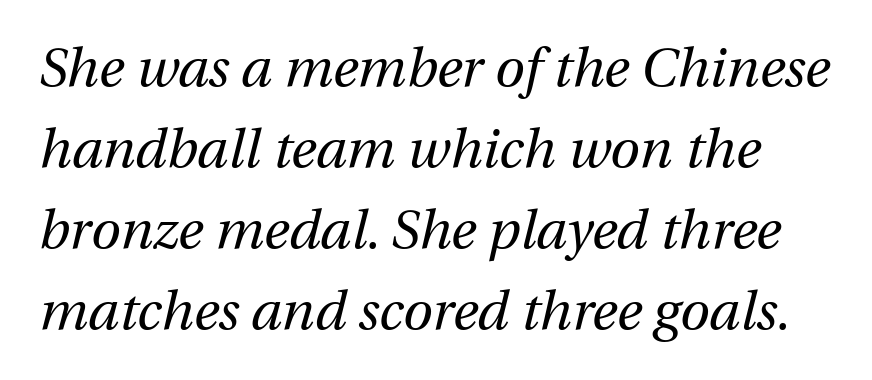
Reading down the column, the eye jumps a familiar distance to each next line. The passage shown is typed in a proportional face where columns would drift. Inter-character spacing is left at the font's built-in metrics. Just letters on the line, the space beneath them empty.
